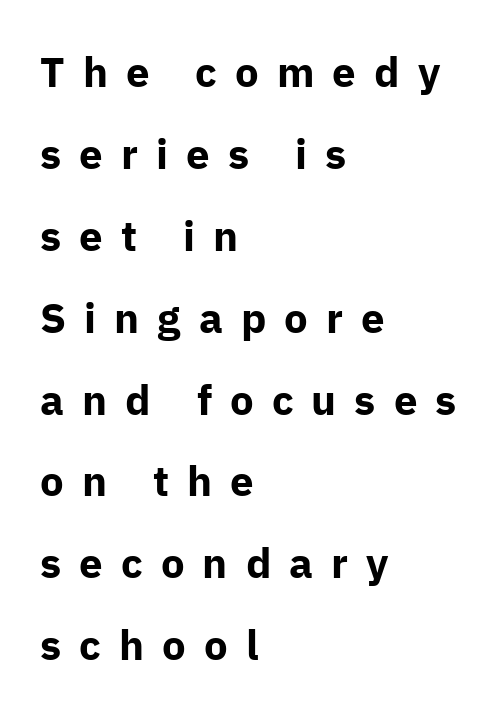
{"serif": "no", "italic": "no", "bold": "yes", "weight": "bold", "width": "normal", "stroke_contrast": "low", "x_height": "medium", "monospaced": "no", "underline": "no", "align": "left", "line_spacing": "loose", "line_spacing_ratio": 1.95, "letter_spacing": "wide", "letter_spacing_em": 0.43, "glyph_px": 42}
